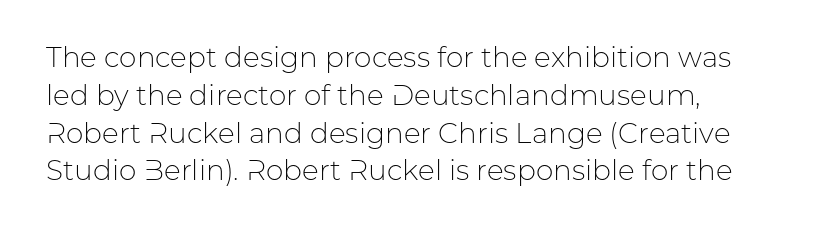
Q: Is the text bold? A: No.
Q: Is the text italic (slanted)? A: No, it is upright.
Q: Is the typeface a serif or a sans-serif typeface? A: Sans-serif.
Q: Is the text underlined? A: No.
Q: Is the spacing between letters normal or unusually wide? A: Normal.
Q: Is the spacing between lines tight, normal or loose? A: Normal.
Q: Width (condensed, normal, or wide)? A: Normal.
Q: Stroke contrast? A: Low.
Q: x-height? A: Medium.
Q: Monospaced? A: No.
